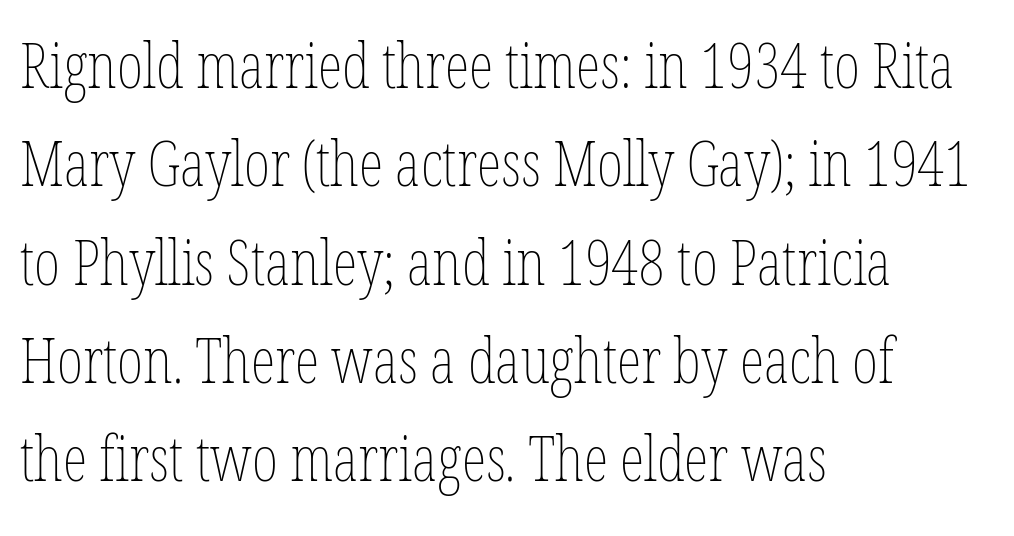
Q: Is the text bold? A: No.
Q: Is the text italic (slanted)? A: No, it is upright.
Q: Is the text underlined? A: No.
Q: How is the paragraph aligned? A: Left-aligned.
Q: Is the spacing between letters normal or unusually wide? A: Normal.
Q: Is the spacing between lines tight, normal or loose? A: Normal.
Q: Width (condensed, normal, or wide)? A: Condensed.
Q: Stroke contrast? A: Low.
Q: x-height? A: Medium.
Q: Monospaced? A: No.
